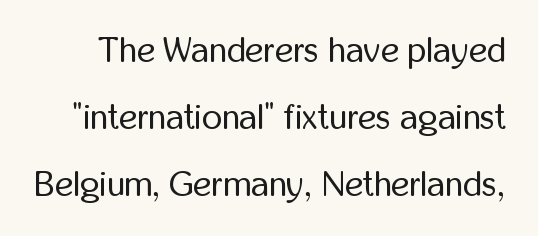
A light-to-regular cut is what we see here. Here the designer chose a conventional face with non-uniform glyph widths. The letters stand straight up with perfectly vertical stems. Stroke terminals: plain, sans-serif. Clear beneath every line of the passage. How would I describe the line gaps? Wide and relaxed.
